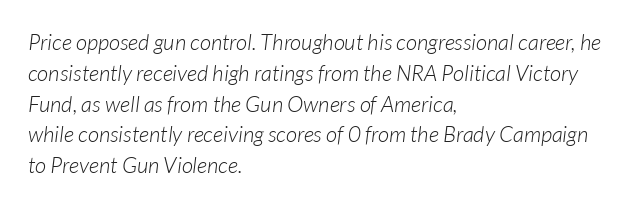
Q: Is the text bold? A: No.
Q: Is the text italic (slanted)? A: Yes, it leans right by about 7 degrees.
Q: Is the text underlined? A: No.
Q: How is the paragraph aligned? A: Left-aligned.
Q: Is the spacing between letters normal or unusually wide? A: Normal.
Q: Is the spacing between lines tight, normal or loose? A: Normal.
